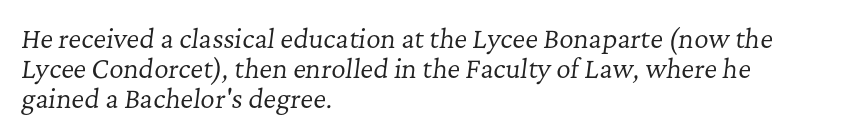
{"italic": "yes", "lean": "right", "slant_degrees": 7, "bold": "no", "underline": "no", "align": "left", "line_spacing_ratio": 1.21, "letter_spacing": "normal", "letter_spacing_em": 0.0, "glyph_px": 25}
